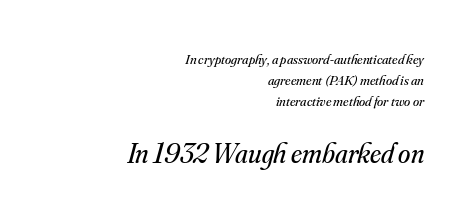
The image shows 28 px regular-weight serif type, italic (leaning right); set right-aligned, normal line spacing (1.49x), normal letter spacing, not underlined; the second (bottom) block is 2.0x larger; medium stroke contrast and a small x-height.
